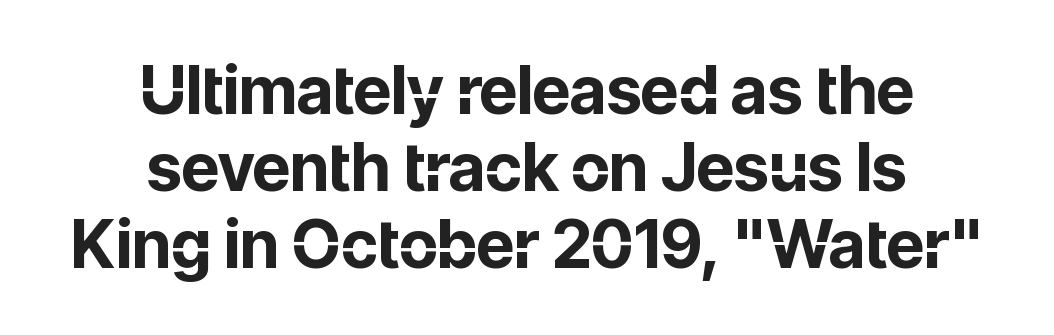
Q: Is the text bold? A: Yes.
Q: Is the text italic (slanted)? A: No, it is upright.
Q: Is the typeface a serif or a sans-serif typeface? A: Sans-serif.
Q: Is the text underlined? A: No.
Q: How is the paragraph aligned? A: Centered.
Q: Is the spacing between letters normal or unusually wide? A: Normal.
Q: Width (condensed, normal, or wide)? A: Normal.
Q: Stroke contrast? A: Low.
Q: x-height? A: Medium.
Q: Monospaced? A: No.
